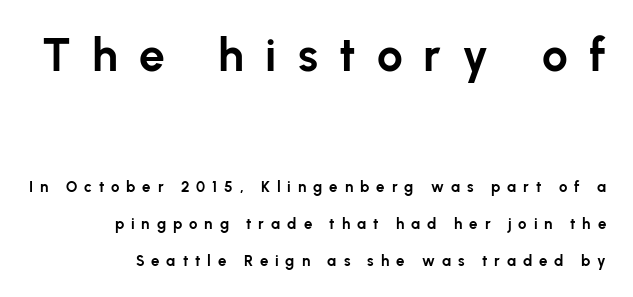
{"serif": "no", "italic": "no", "bold": "yes", "weight": "bold", "width": "normal", "stroke_contrast": "low", "x_height": "medium", "monospaced": "no", "underline": "no", "align": "right", "line_spacing": "loose", "line_spacing_ratio": 2.46, "letter_spacing": "wide", "letter_spacing_em": 0.46, "larger_block": "first", "size_ratio": 3.07, "glyph_px": 46}
